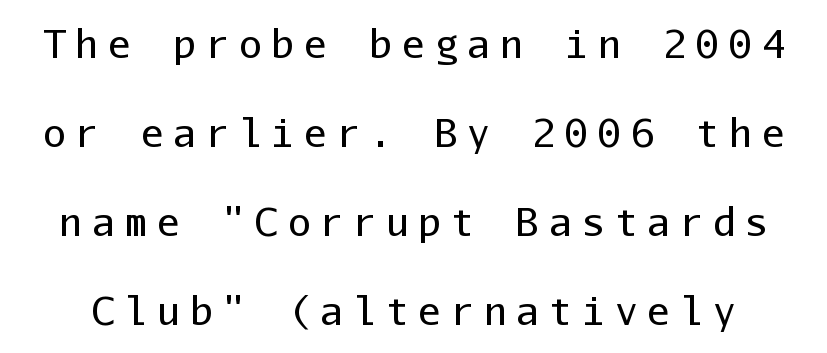
Style check: upright. Letterform terminals end flat and unadorned throughout the passage. Note the uniform advance width — an 'i' takes as much space as an 'm'. The weight would be labelled regular, book, light, or lighter still. Loosely led — the rows are spread out.
